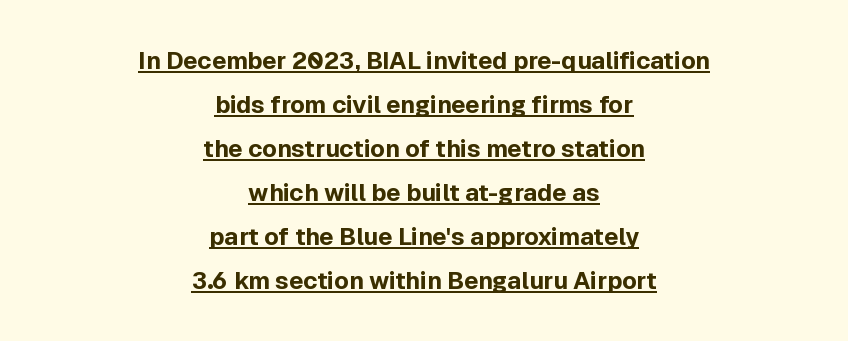
The image shows 24 px bold type, upright; set centered, line spacing 1.83x, normal letter spacing, underlined.
